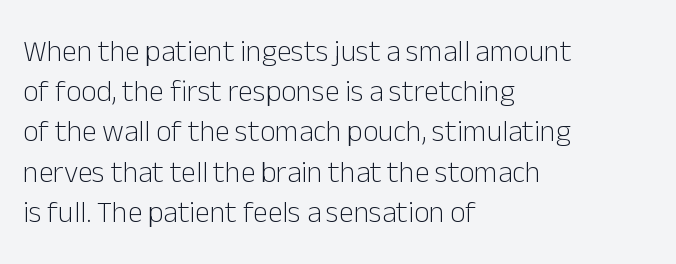
Designer's note — italics off, roman on. Where is the straight margin? On the left. The passage shown is typed in a proportional face where columns would drift. Regular leading. Font category for this specimen: sans-serif. Nothing heavy about these letters — not bold at all.
